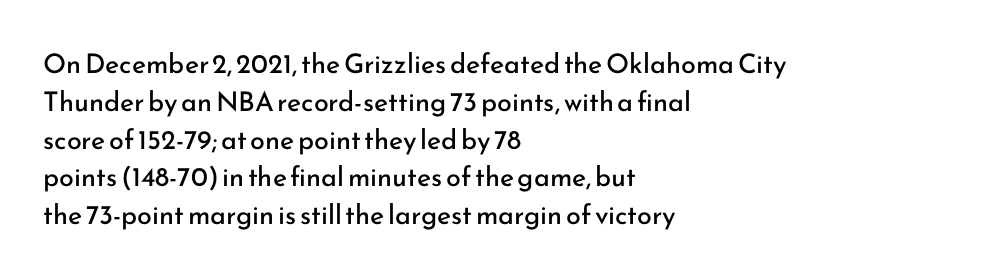
Q: Is the text bold? A: No.
Q: Is the text italic (slanted)? A: No, it is upright.
Q: Is the text underlined? A: No.
Q: How is the paragraph aligned? A: Left-aligned.
Q: Is the spacing between letters normal or unusually wide? A: Normal.
Q: Is the spacing between lines tight, normal or loose? A: Normal.
